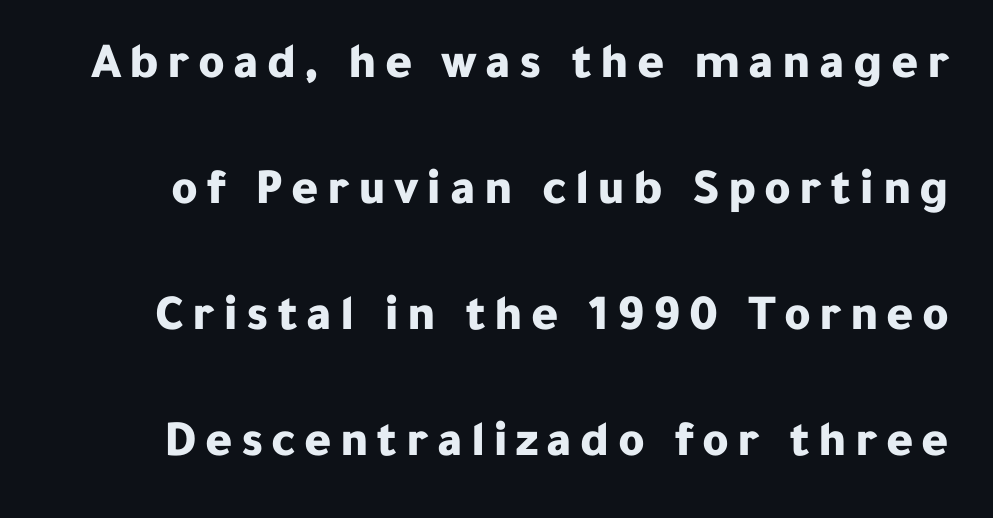
The image shows 51 px bold sans-serif type, upright; set loose line spacing (2.47x), not underlined; low stroke contrast and a medium x-height.
